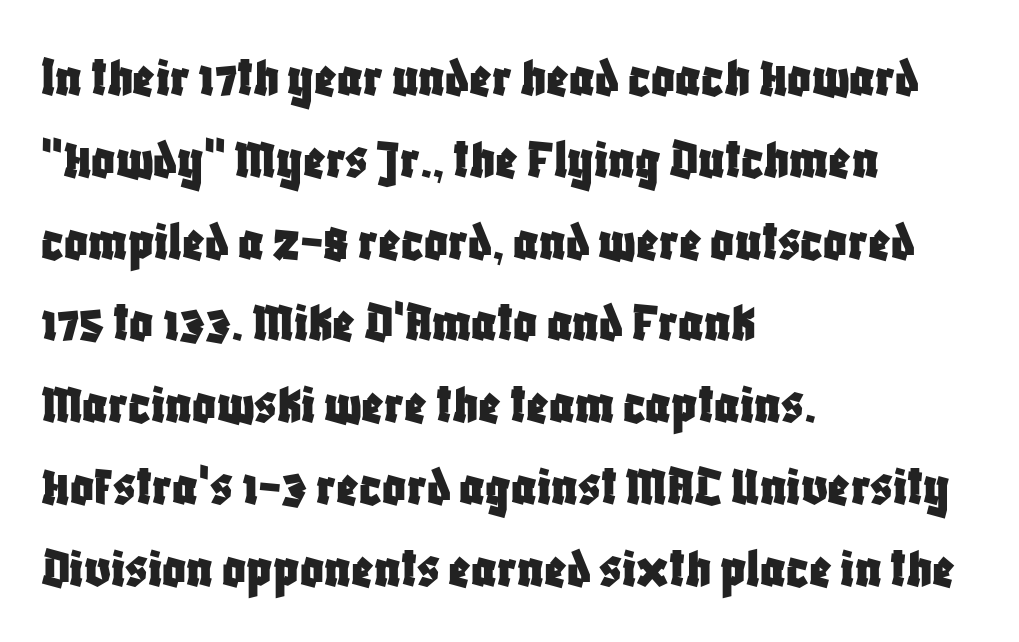
{"serif": "no", "italic": "no", "width": "condensed", "stroke_contrast": "low", "x_height": "large", "monospaced": "no", "underline": "no", "align": "left", "line_spacing": "normal", "line_spacing_ratio": 1.41, "letter_spacing": "normal", "letter_spacing_em": 0.0, "glyph_px": 58}
